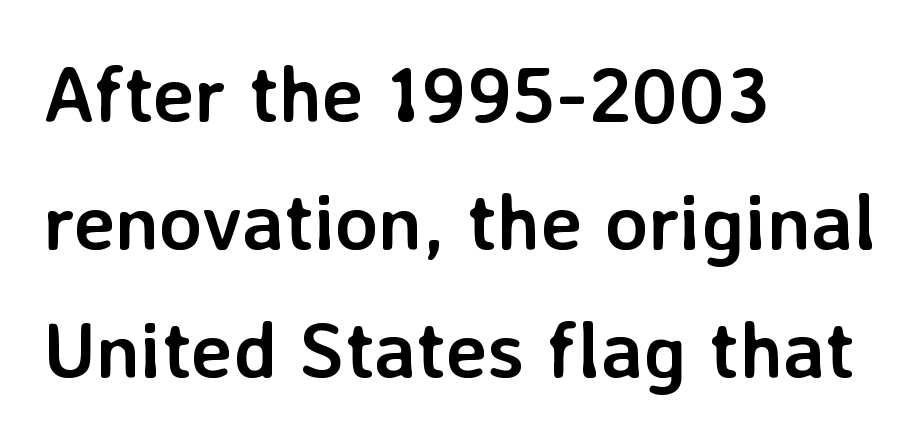
The image shows 79 px semibold sans-serif type, upright; set left-aligned, normal line spacing (1.62x), normal letter spacing, not underlined; low stroke contrast and a medium x-height.
